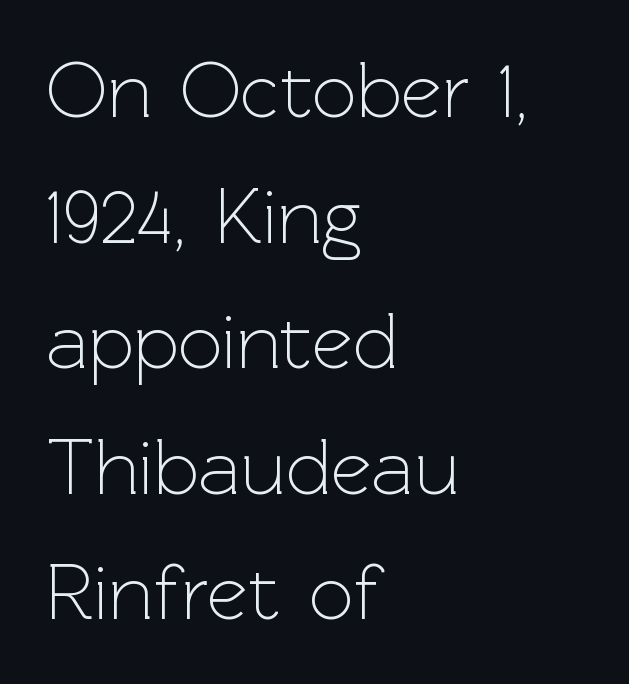
The image shows 79 px light sans-serif type, upright; set left-aligned, normal line spacing (1.59x), normal letter spacing, not underlined; a medium x-height.
